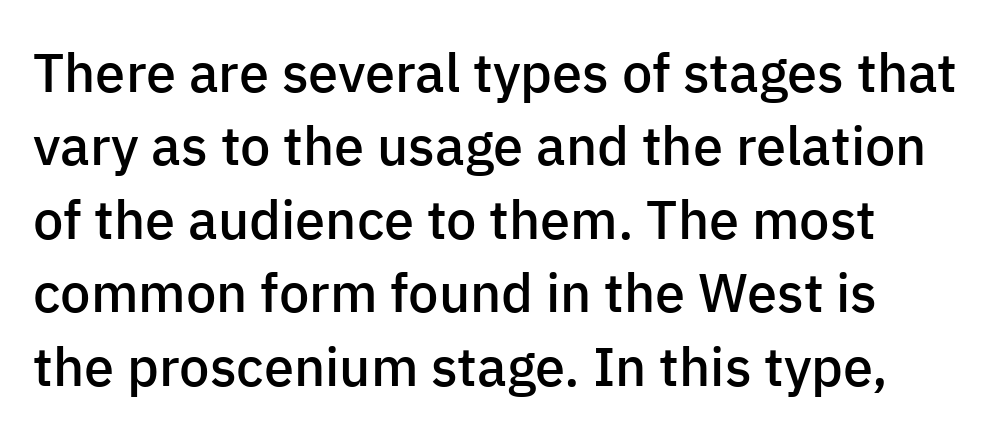
The image shows 54 px semibold sans-serif type, upright; set normal line spacing (1.36x), normal letter spacing, not underlined; low stroke contrast and a medium x-height.
